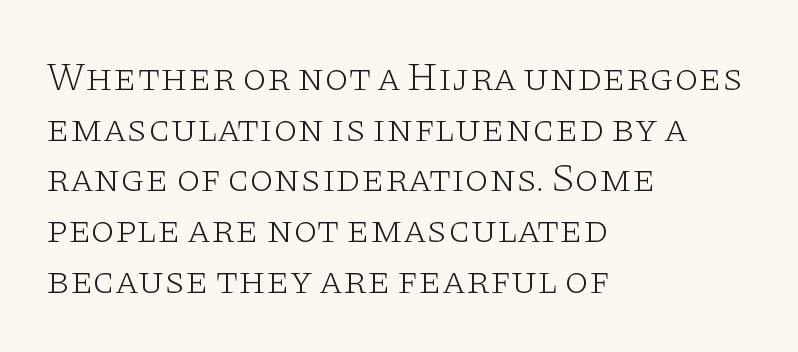
{"serif": "yes", "italic": "no", "bold": "no", "weight": "light", "width": "wide", "stroke_contrast": "low", "x_height": "large", "monospaced": "no", "underline": "no", "align": "left", "line_spacing": "normal", "line_spacing_ratio": 1.3, "letter_spacing": "normal", "letter_spacing_em": 0.0, "glyph_px": 39}
